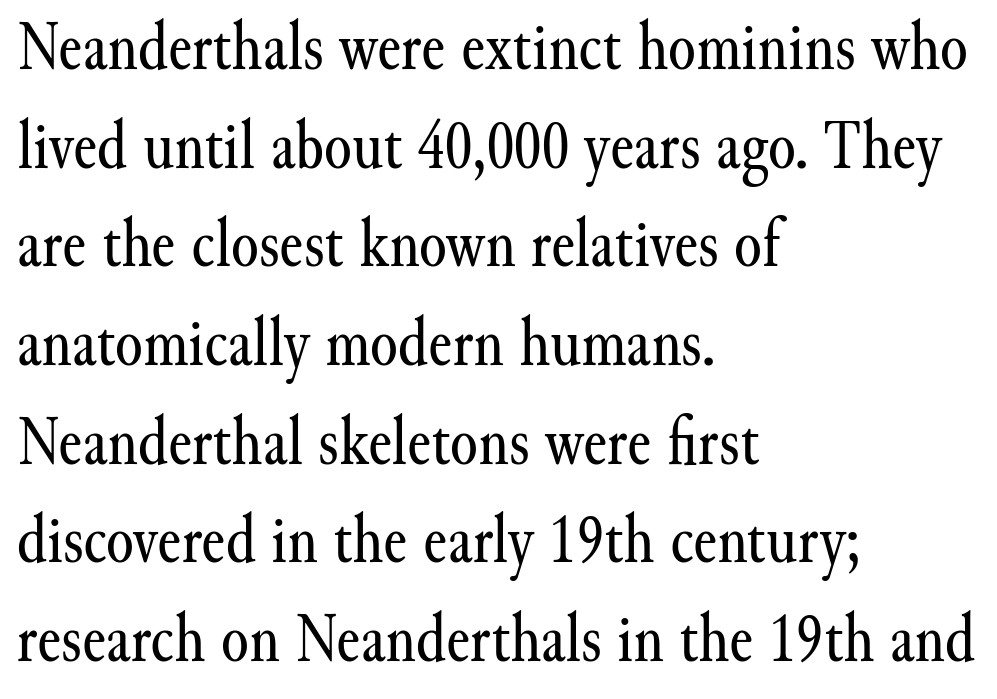
Q: Is the text bold? A: No.
Q: Is the text italic (slanted)? A: No, it is upright.
Q: Is the typeface a serif or a sans-serif typeface? A: Serif.
Q: Is the text underlined? A: No.
Q: How is the paragraph aligned? A: Left-aligned.
Q: Is the spacing between letters normal or unusually wide? A: Normal.
Q: Is the spacing between lines tight, normal or loose? A: Normal.
Q: Width (condensed, normal, or wide)? A: Normal.
Q: Stroke contrast? A: Medium.
Q: x-height? A: Small.
Q: Monospaced? A: No.
